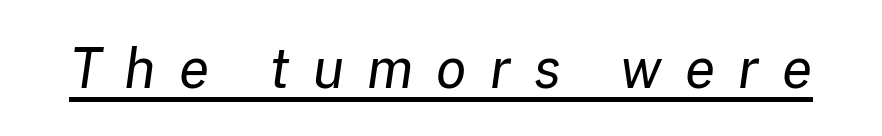
Q: Is the text bold? A: No.
Q: Is the text italic (slanted)? A: Yes, it leans right by about 8 degrees.
Q: Is the text underlined? A: Yes.
Q: Is the spacing between letters normal or unusually wide? A: Unusually wide.
Q: Width (condensed, normal, or wide)? A: Normal.
Q: Stroke contrast? A: Low.
Q: x-height? A: Medium.
Q: Monospaced? A: No.
